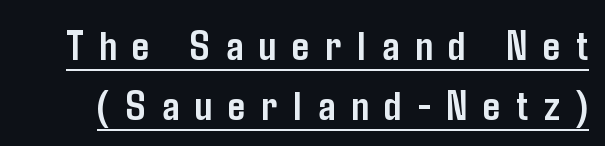
The image shows 43 px semibold, condensed sans-serif type, upright; set normal line spacing (1.39x), unusually wide letter spacing (+0.37 em), underlined; low stroke contrast and a medium x-height.
